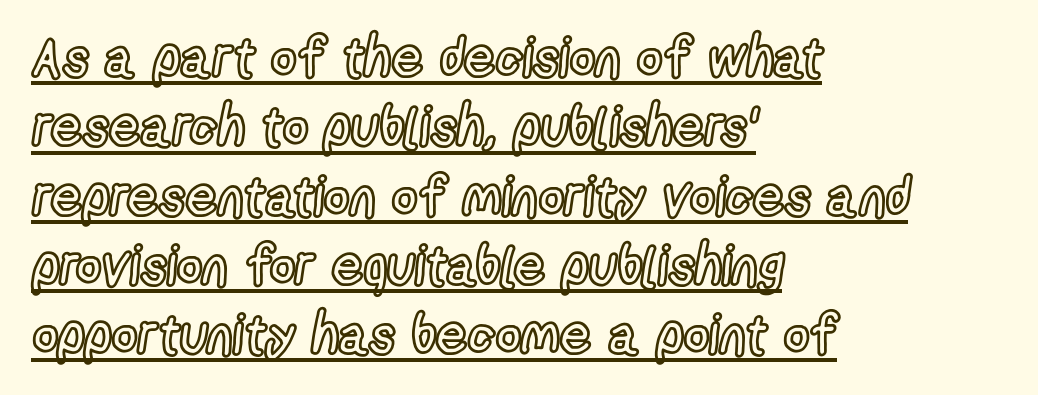
The image shows 55 px condensed type; set left-aligned, normal line spacing (1.26x), normal letter spacing, underlined; a medium x-height.
